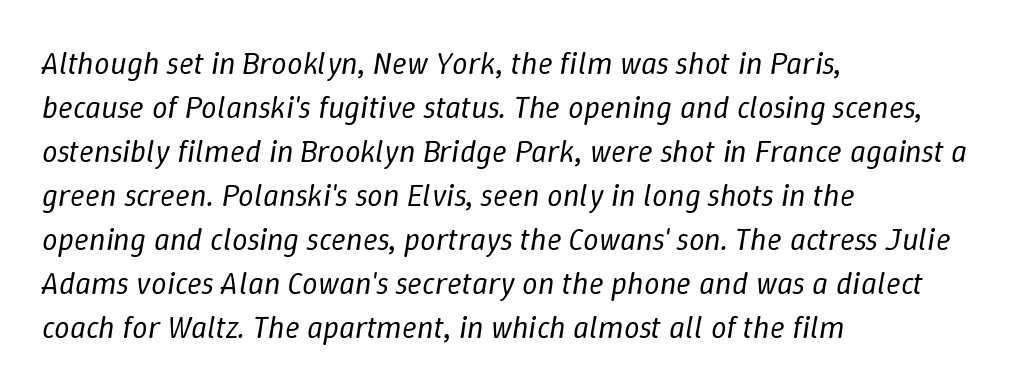
Q: Is the text bold? A: No.
Q: Is the text italic (slanted)? A: Yes, it leans right by about 9 degrees.
Q: Is the text underlined? A: No.
Q: How is the paragraph aligned? A: Left-aligned.
Q: Is the spacing between letters normal or unusually wide? A: Normal.
Q: Is the spacing between lines tight, normal or loose? A: Normal.
Q: Width (condensed, normal, or wide)? A: Normal.
Q: Stroke contrast? A: Low.
Q: x-height? A: Medium.
Q: Monospaced? A: No.
